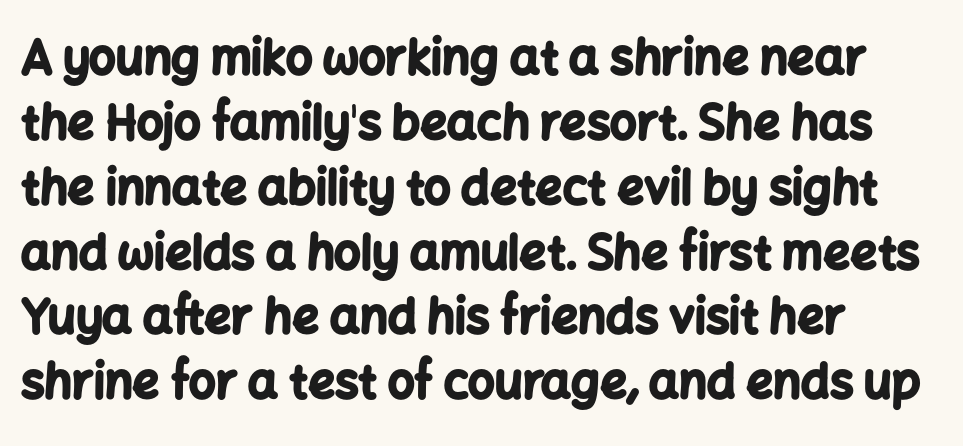
Students, this is bold: see how much ink each stroke carries. Posture: upright roman. Tracking value appears to be zero — textbook default spacing. Line beginnings align vertically; line endings do not.
